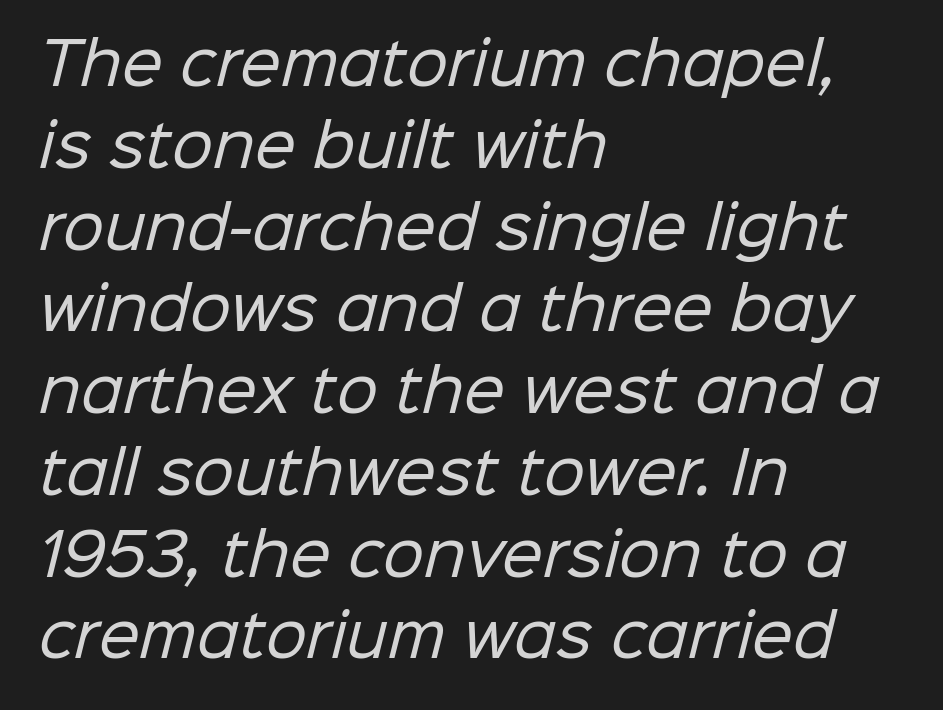
The image shows 58 px regular-weight sans-serif type; set left-aligned, normal line spacing (1.41x), normal letter spacing, not underlined; low stroke contrast and a medium x-height.
